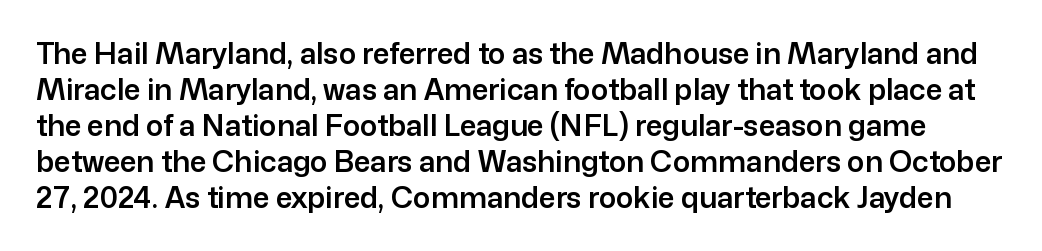
Here the designer chose a conventional face with non-uniform glyph widths. Descenders are the only things crossing below the line. A typesetter would label this face a sans. Characters remain perfectly vertical along every line. You could call the tracking neutral — neither tight nor loose.
